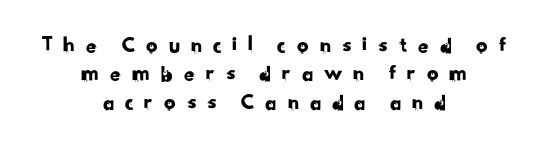
Neither beginnings nor endings align; midpoints do. Words float on clear page, feet unadorned. Display-style spreading of the glyphs; the letterfit is very open.
